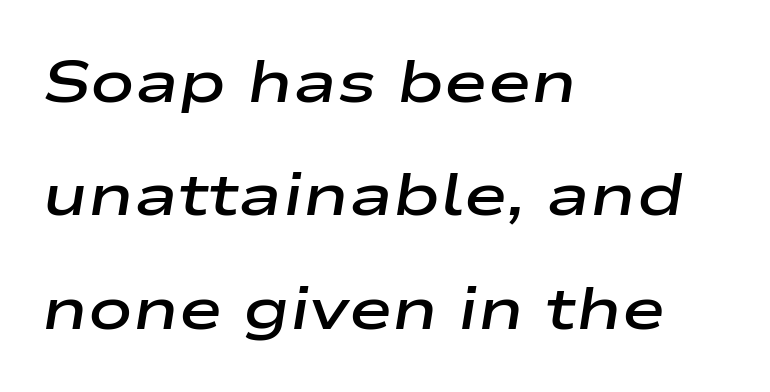
Q: Is the text bold? A: Semi-bold.
Q: Is the text italic (slanted)? A: Yes, it leans right by about 9 degrees.
Q: Is the text underlined? A: No.
Q: How is the paragraph aligned? A: Left-aligned.
Q: Is the spacing between letters normal or unusually wide? A: Normal.
Q: Is the spacing between lines tight, normal or loose? A: Loose.
Q: Width (condensed, normal, or wide)? A: Wide.
Q: Stroke contrast? A: Low.
Q: x-height? A: Medium.
Q: Monospaced? A: No.
